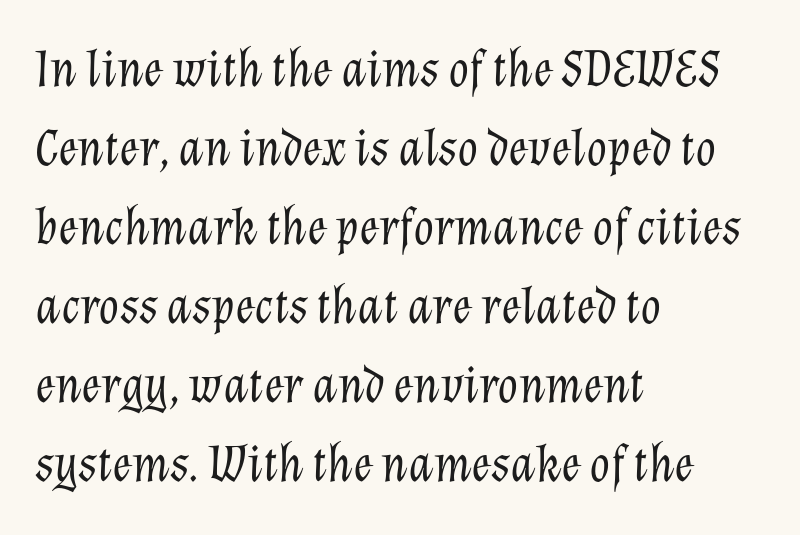
{"italic": "yes", "lean": "right", "slant_degrees": 12, "bold": "no", "weight": "light", "width": "normal", "stroke_contrast": "low", "x_height": "medium", "monospaced": "no", "underline": "no", "align": "left", "line_spacing": "normal", "line_spacing_ratio": 1.49, "letter_spacing": "normal", "letter_spacing_em": 0.0, "glyph_px": 53}
